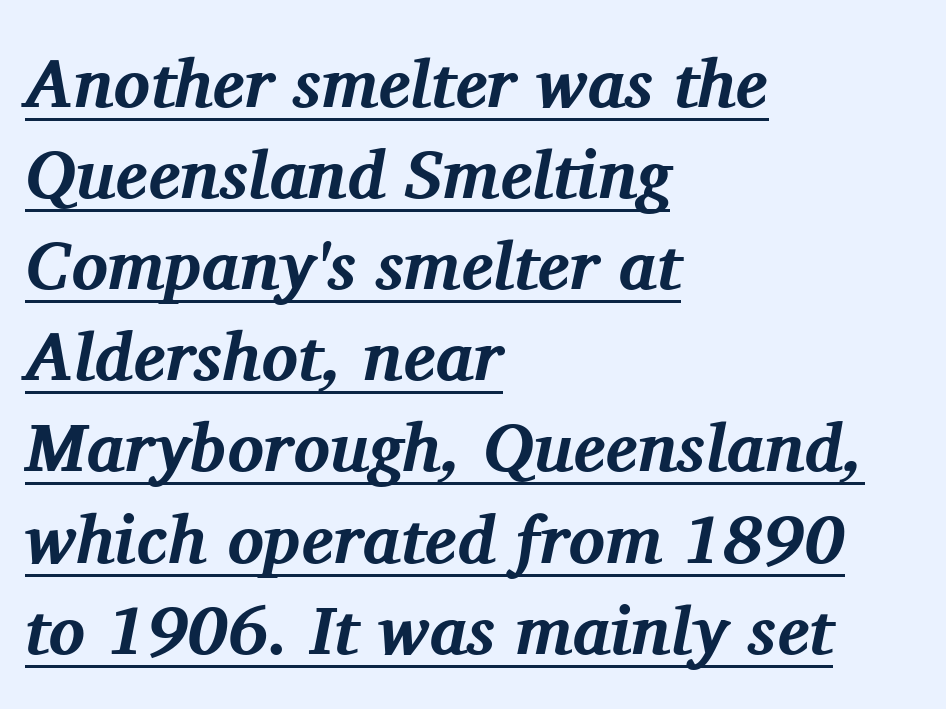
{"serif": "yes", "italic": "yes", "lean": "right", "slant_degrees": 11, "bold": "yes", "weight": "bold", "width": "normal", "stroke_contrast": "medium", "x_height": "medium", "monospaced": "no", "underline": "yes", "align": "left", "line_spacing": "normal", "line_spacing_ratio": 1.34, "letter_spacing": "normal", "letter_spacing_em": 0.0, "glyph_px": 68}
